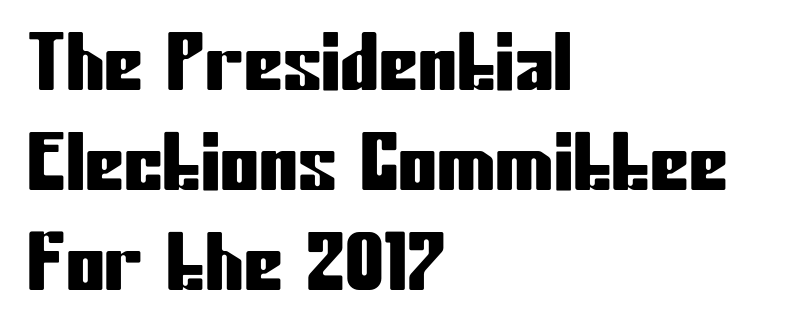
The image shows 78 px condensed sans-serif type, upright; set left-aligned, normal line spacing (1.28x), normal letter spacing, not underlined; low stroke contrast and a medium x-height.
